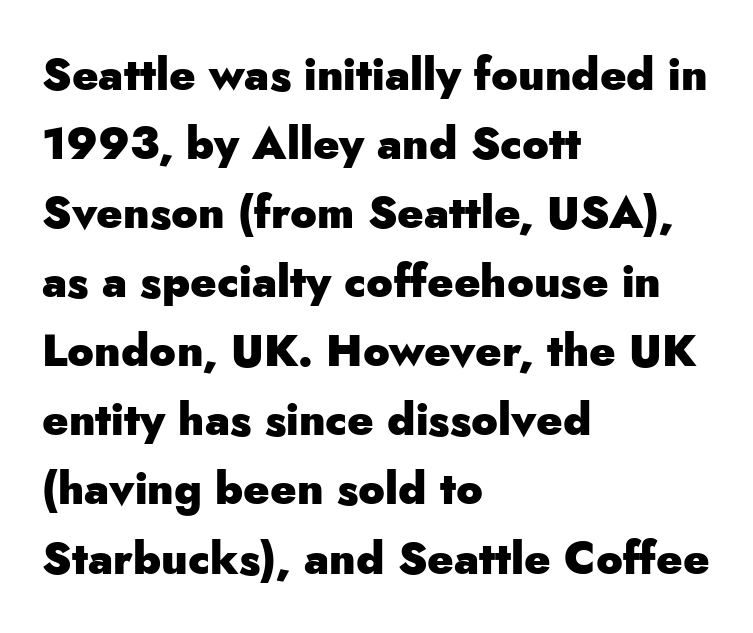
Q: Is the text bold? A: Yes.
Q: Is the text italic (slanted)? A: No, it is upright.
Q: Is the typeface a serif or a sans-serif typeface? A: Sans-serif.
Q: Is the text underlined? A: No.
Q: How is the paragraph aligned? A: Left-aligned.
Q: Is the spacing between letters normal or unusually wide? A: Normal.
Q: Is the spacing between lines tight, normal or loose? A: Normal.
Q: Width (condensed, normal, or wide)? A: Normal.
Q: Stroke contrast? A: Low.
Q: x-height? A: Small.
Q: Monospaced? A: No.
